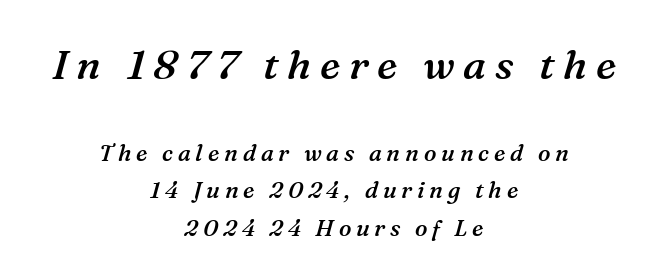
The image shows 41 px semibold serif type, italic (leaning right); set centered, normal line spacing (1.63x), unusually wide letter spacing (+0.21 em), not underlined; the first (top) block is 1.78x larger; medium stroke contrast and a medium x-height.
